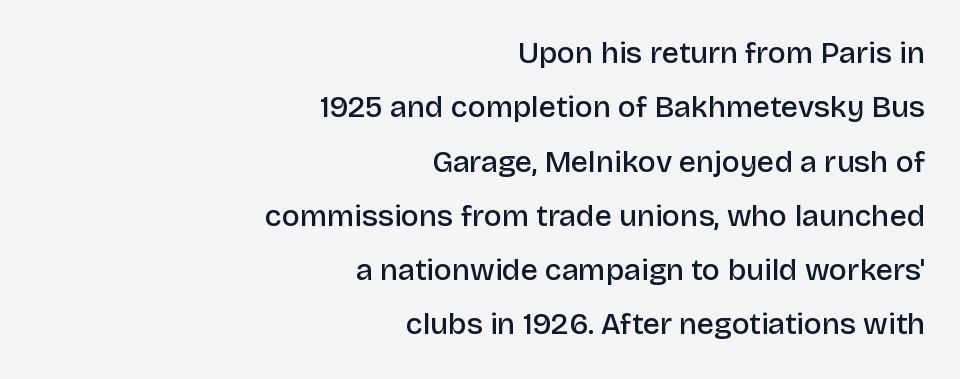
{"serif": "no", "italic": "no", "bold": "semi", "weight": "semibold", "width": "normal", "stroke_contrast": "low", "x_height": "large", "monospaced": "no", "underline": "no", "align": "right", "line_spacing_ratio": 1.81, "letter_spacing": "normal", "letter_spacing_em": 0.0, "glyph_px": 30}
